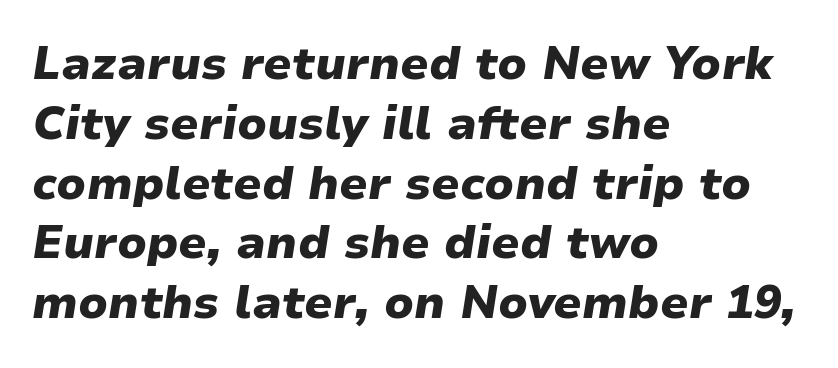
The image shows 46 px heavy type, italic (leaning right); set left-aligned, normal line spacing (1.3x), normal letter spacing, not underlined; low stroke contrast and a medium x-height.
